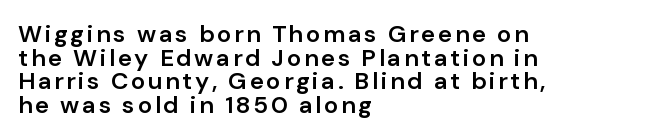
One glance says dense: line gaps are narrower than usual. A bit beefed up — I'd call it semibold rather than bold. These lines are set flush left with a ragged right edge. The type sits square on the baseline with zero lean.
